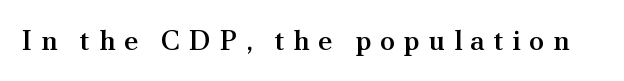
Honestly, the letter spacing is so wide it's the main thing you notice. Proportional: the letters do not fall into vertical columns. Strokes here are thickened, but only to semibold level. A clean baseline with only descenders dipping below it. A roman cut, with each character standing at attention. Observe the serifs anchoring each vertical stroke in this sample.
